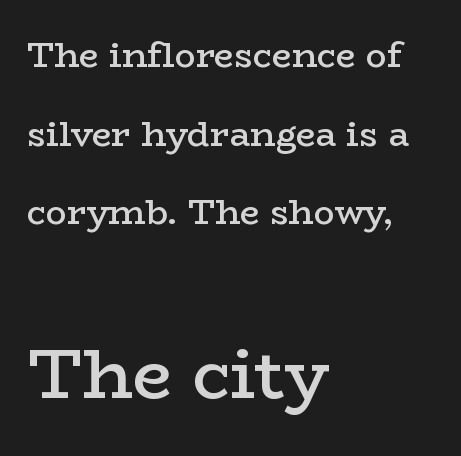
{"serif": "yes", "italic": "no", "bold": "semi", "weight": "semibold", "width": "wide", "stroke_contrast": "low", "x_height": "medium", "monospaced": "no", "underline": "no", "align": "left", "line_spacing": "loose", "line_spacing_ratio": 2.25, "letter_spacing": "normal", "letter_spacing_em": 0.0, "larger_block": "second", "size_ratio": 2.0, "glyph_px": 70}
